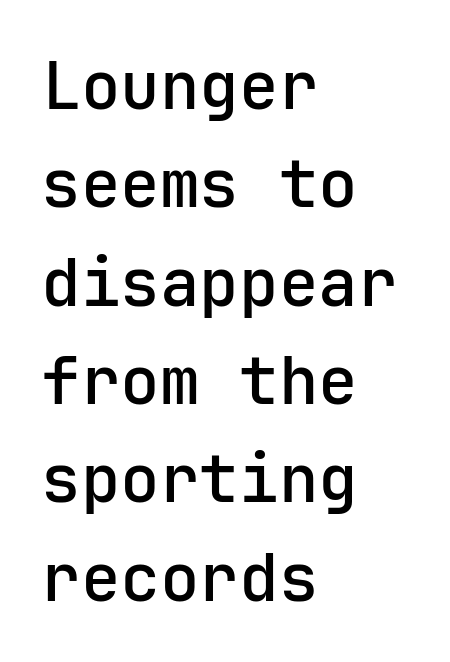
{"serif": "no", "italic": "no", "bold": "semi", "weight": "semibold", "width": "normal", "stroke_contrast": "low", "x_height": "medium", "underline": "no", "align": "left", "line_spacing": "normal", "line_spacing_ratio": 1.49, "letter_spacing": "normal", "letter_spacing_em": 0.0, "glyph_px": 66}
